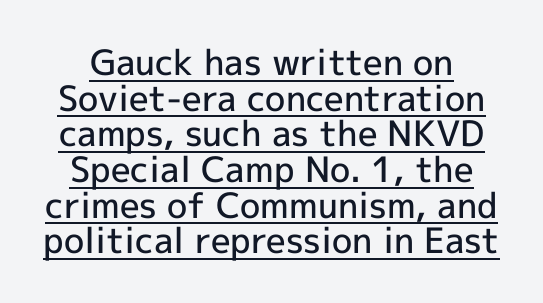
Honestly, the underline is the first thing you notice here. The gaps between neighbouring characters are ordinary and unremarkable. Cramped leading. Letterform terminals end flat and unadorned throughout the passage.
